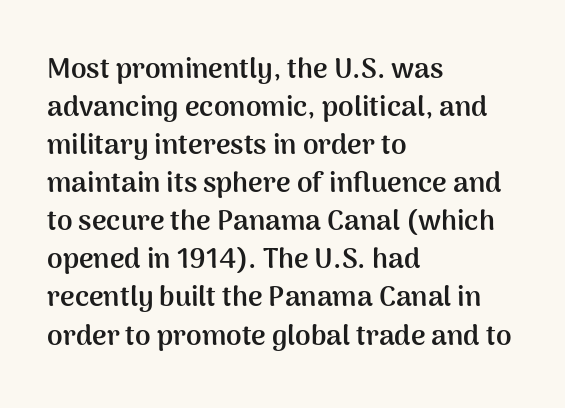
Heft: maximum for text — a bold. What kind of face is this? One without serifs — a sans. Summary of vertical rhythm: regular, with standard interline spacing. Vertical strokes here are truly vertical.
